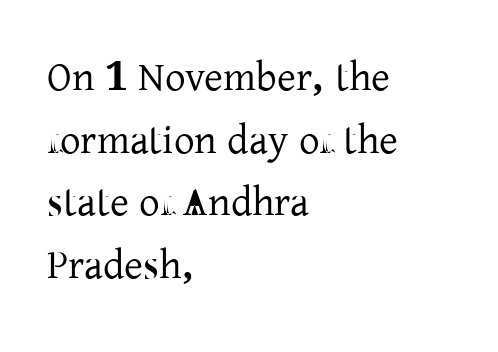
Q: Is the text italic (slanted)? A: No, it is upright.
Q: Is the typeface a serif or a sans-serif typeface? A: Serif.
Q: Is the text underlined? A: No.
Q: How is the paragraph aligned? A: Left-aligned.
Q: Is the spacing between letters normal or unusually wide? A: Normal.
Q: Is the spacing between lines tight, normal or loose? A: Normal.
Q: Width (condensed, normal, or wide)? A: Normal.
Q: Stroke contrast? A: Low.
Q: x-height? A: Medium.
Q: Monospaced? A: No.
